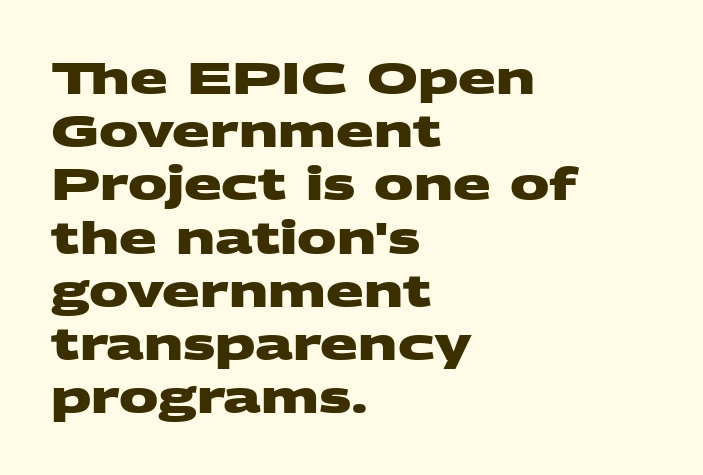
The typesetter chose a ragged-right arrangement here. You could not count columns in this text — the font is proportionally spaced. Regarding serifs, this sample does without them. Does extra space separate the letters? No, they use regular spacing.
